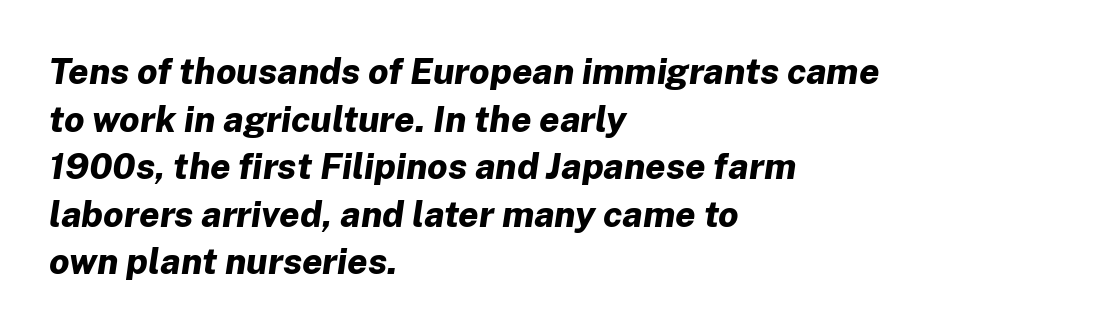
The image shows 36 px bold type, italic (leaning right); set left-aligned, normal line spacing (1.32x), normal letter spacing, not underlined; low stroke contrast and a medium x-height.
